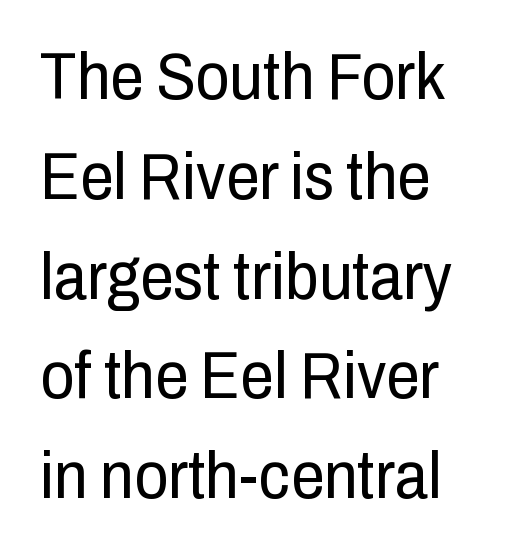
Regarding serifs, this sample does without them. Is there any slant? The stems are plumb. Is this a heavy cut? Hardly; it is regular or lighter. If you measured baseline to baseline, you'd find a middling distance. A typesetter would call this proportional, since set widths differ per character.
